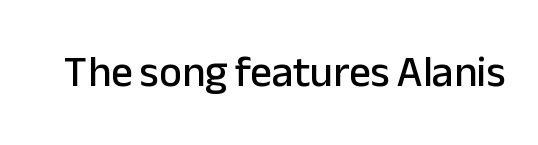
{"serif": "no", "italic": "no", "width": "normal", "stroke_contrast": "low", "x_height": "medium", "monospaced": "no", "underline": "no", "letter_spacing": "normal", "letter_spacing_em": 0.0, "glyph_px": 43}
